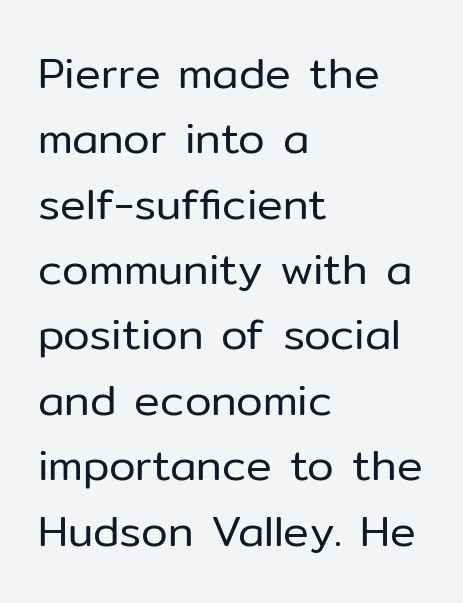
Q: Is the text bold? A: No.
Q: Is the text italic (slanted)? A: No, it is upright.
Q: Is the typeface a serif or a sans-serif typeface? A: Sans-serif.
Q: Is the text underlined? A: No.
Q: How is the paragraph aligned? A: Left-aligned.
Q: Is the spacing between letters normal or unusually wide? A: Normal.
Q: Is the spacing between lines tight, normal or loose? A: Normal.
Q: Width (condensed, normal, or wide)? A: Normal.
Q: Stroke contrast? A: Low.
Q: x-height? A: Medium.
Q: Monospaced? A: No.
